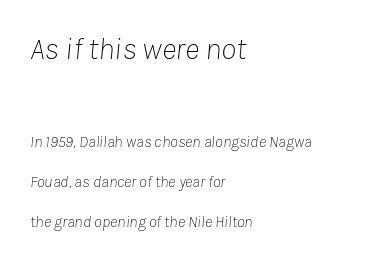
{"italic": "yes", "lean": "right", "slant_degrees": 8, "bold": "no", "weight": "thin", "width": "normal", "stroke_contrast": "low", "x_height": "medium", "monospaced": "no", "underline": "no", "align": "left", "line_spacing": "loose", "line_spacing_ratio": 2.49, "letter_spacing": "normal", "letter_spacing_em": 0.0, "larger_block": "first", "size_ratio": 1.94, "glyph_px": 31}
